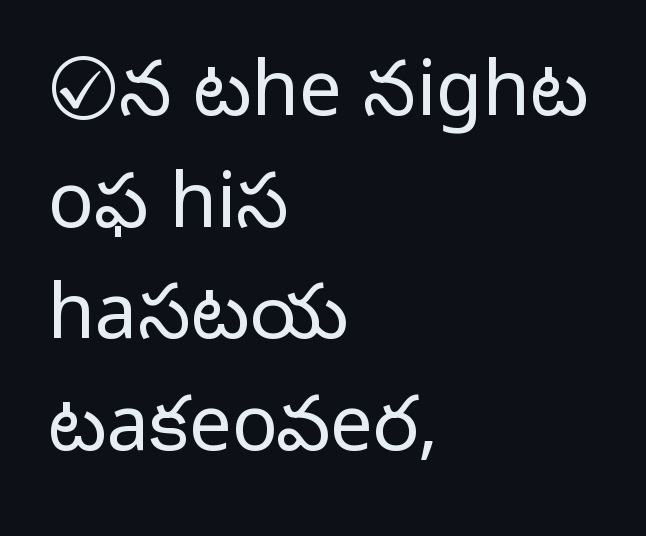
{"serif": "no", "italic": "no", "bold": "no", "weight": "light", "width": "normal", "stroke_contrast": "low", "x_height": "medium", "monospaced": "no", "underline": "no", "align": "left", "line_spacing": "normal", "line_spacing_ratio": 1.47, "letter_spacing": "normal", "letter_spacing_em": 0.0, "glyph_px": 76}
